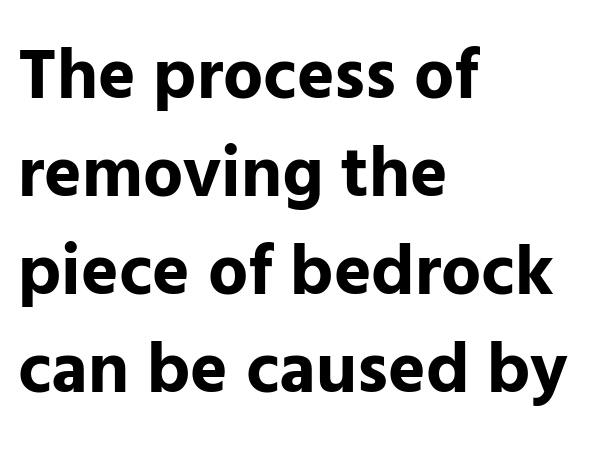
{"serif": "no", "italic": "no", "bold": "yes", "weight": "bold", "width": "normal", "stroke_contrast": "low", "x_height": "medium", "monospaced": "no", "underline": "no", "align": "left", "line_spacing": "normal", "line_spacing_ratio": 1.38, "letter_spacing": "normal", "letter_spacing_em": 0.0, "glyph_px": 71}
